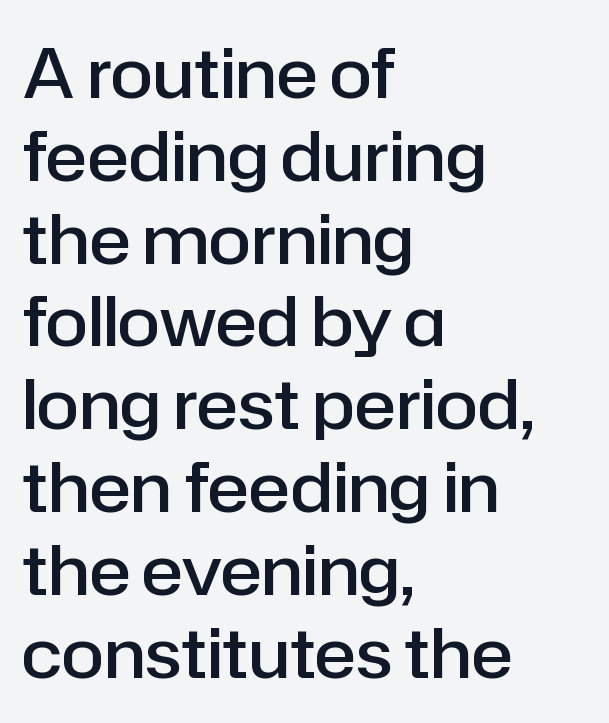
{"serif": "no", "italic": "no", "bold": "semi", "weight": "semibold", "width": "normal", "stroke_contrast": "low", "x_height": "medium", "monospaced": "no", "underline": "no", "align": "left", "line_spacing_ratio": 1.2, "letter_spacing": "normal", "letter_spacing_em": 0.0, "glyph_px": 69}
